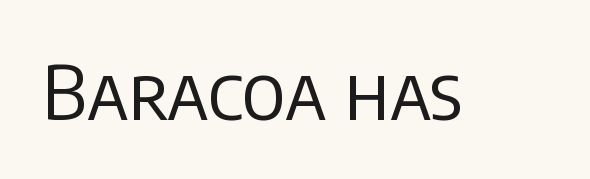
Q: Is the text bold? A: No.
Q: Is the text italic (slanted)? A: No, it is upright.
Q: Is the typeface a serif or a sans-serif typeface? A: Sans-serif.
Q: Is the text underlined? A: No.
Q: Is the spacing between letters normal or unusually wide? A: Normal.
Q: Width (condensed, normal, or wide)? A: Normal.
Q: Stroke contrast? A: Low.
Q: x-height? A: Large.
Q: Monospaced? A: No.
